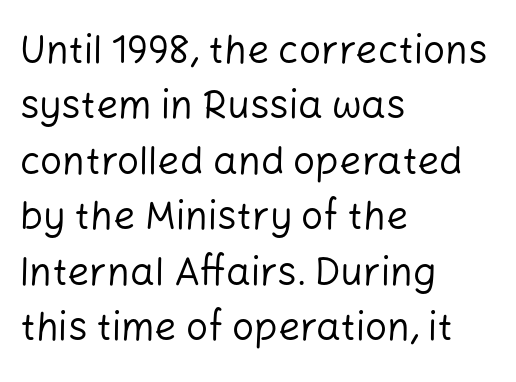
Q: Is the text bold? A: No.
Q: Is the text italic (slanted)? A: No, it is upright.
Q: Is the typeface a serif or a sans-serif typeface? A: Sans-serif.
Q: Is the text underlined? A: No.
Q: How is the paragraph aligned? A: Left-aligned.
Q: Is the spacing between letters normal or unusually wide? A: Normal.
Q: Is the spacing between lines tight, normal or loose? A: Normal.
Q: Width (condensed, normal, or wide)? A: Normal.
Q: Stroke contrast? A: Low.
Q: x-height? A: Medium.
Q: Monospaced? A: No.
